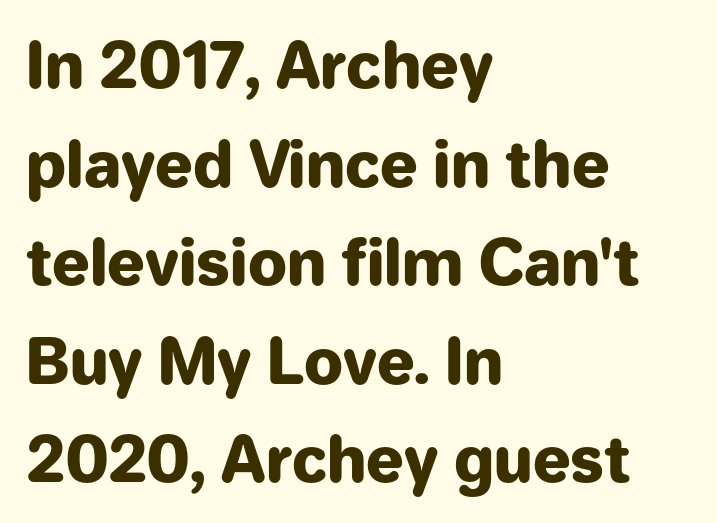
{"serif": "no", "italic": "no", "bold": "yes", "weight": "heavy", "width": "normal", "stroke_contrast": "low", "x_height": "medium", "monospaced": "no", "underline": "no", "align": "left", "line_spacing": "normal", "line_spacing_ratio": 1.59, "letter_spacing": "normal", "letter_spacing_em": 0.0, "glyph_px": 62}
